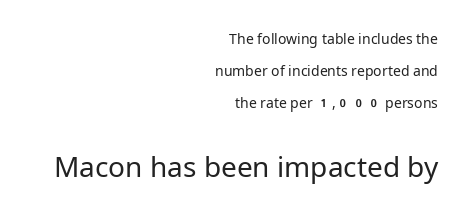
These lines are rendered in a variable-pitch font. A typesetter would mark this as roman, not italic. The passage is arranged like a letterhead date or caption credit — flush right. The designer went with a sans here, leaving each stem footless. Decoration check: the copy has no underline. This reads as an unemphasized weight, regular at the heaviest.
